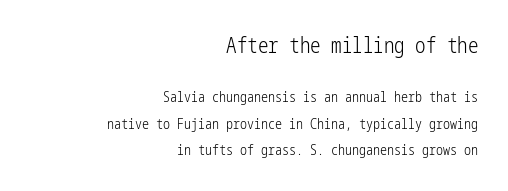
These glyphs show unthickened strokes, regular width or finer. The specimen reads as upright at a glance. The earlier block is typeset at a bigger size than the later block. The vertical gap from one line to the next is large. Characters follow at the spacing the type designer built in. Type without underlining.
